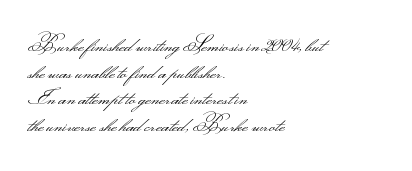
Q: Is the text bold? A: No.
Q: Is the text italic (slanted)? A: Yes.
Q: Is the text underlined? A: No.
Q: How is the paragraph aligned? A: Left-aligned.
Q: Is the spacing between letters normal or unusually wide? A: Normal.
Q: Is the spacing between lines tight, normal or loose? A: Normal.
